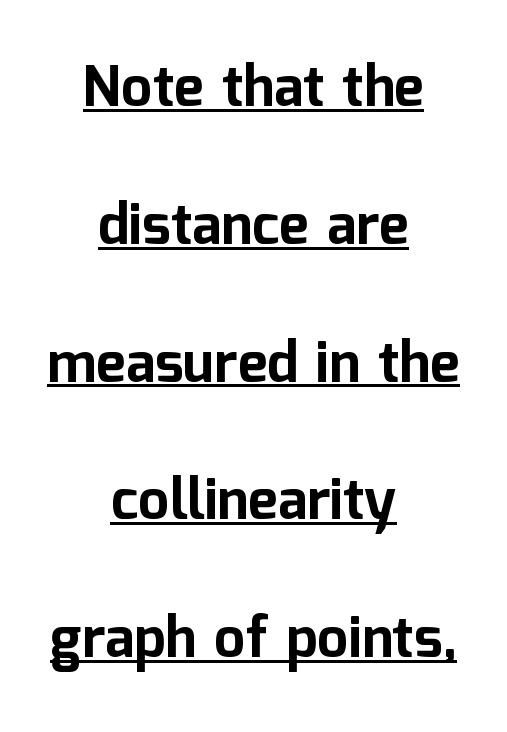
The image shows 56 px bold sans-serif type, upright; set centered, loose line spacing (2.46x), normal letter spacing, underlined; low stroke contrast and a medium x-height.
